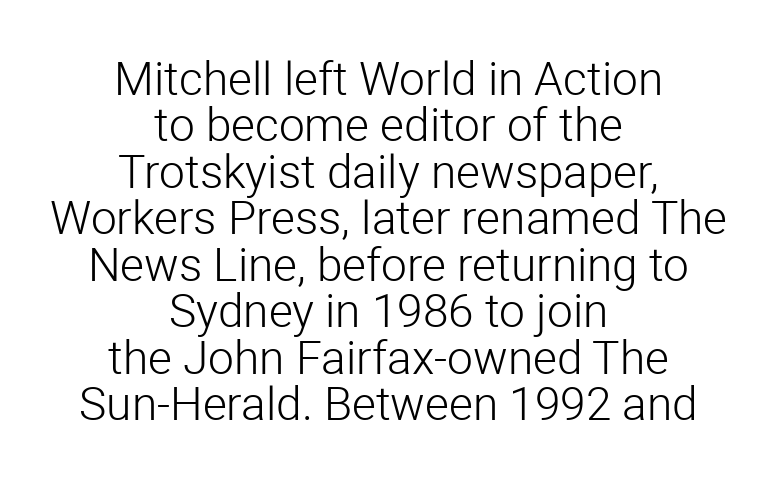
The image shows 46 px light sans-serif type, upright; set centered, tight line spacing (1.01x), normal letter spacing, not underlined; low stroke contrast and a medium x-height.
